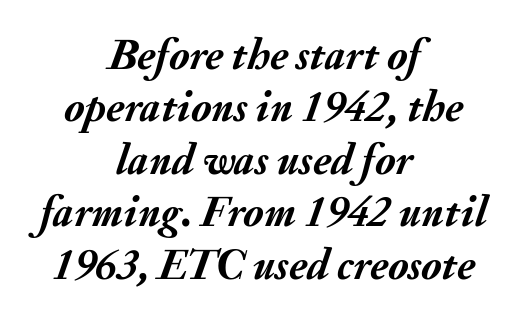
{"italic": "yes", "lean": "right", "slant_degrees": 20, "bold": "yes", "weight": "semibold", "width": "normal", "stroke_contrast": "medium", "x_height": "small", "monospaced": "no", "underline": "no", "align": "center", "line_spacing_ratio": 1.22, "letter_spacing": "normal", "letter_spacing_em": 0.0, "glyph_px": 43}
